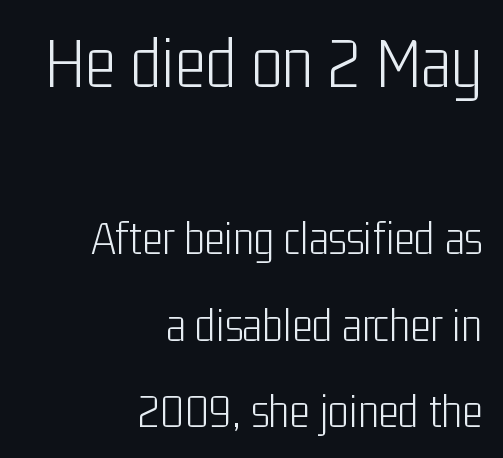
{"serif": "no", "italic": "no", "bold": "no", "weight": "light", "width": "condensed", "stroke_contrast": "low", "x_height": "medium", "monospaced": "no", "underline": "no", "align": "right", "line_spacing_ratio": 1.76, "letter_spacing": "normal", "letter_spacing_em": 0.0, "larger_block": "first", "size_ratio": 1.51, "glyph_px": 74}
